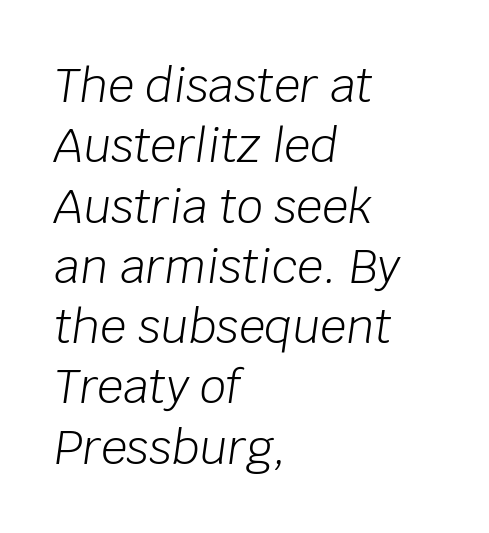
{"italic": "yes", "lean": "right", "slant_degrees": 8, "bold": "no", "weight": "light", "width": "normal", "stroke_contrast": "low", "x_height": "large", "monospaced": "no", "underline": "no", "align": "left", "line_spacing": "normal", "line_spacing_ratio": 1.31, "letter_spacing": "normal", "letter_spacing_em": 0.0, "glyph_px": 46}
